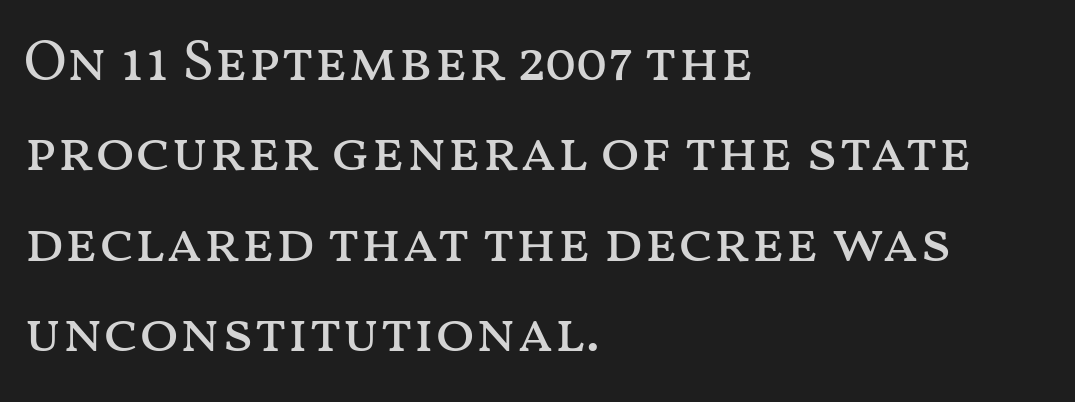
{"italic": "no", "bold": "no", "weight": "regular", "width": "wide", "stroke_contrast": "medium", "x_height": "medium", "monospaced": "no", "underline": "no", "align": "left", "line_spacing": "normal", "line_spacing_ratio": 1.56, "letter_spacing": "normal", "letter_spacing_em": 0.0, "glyph_px": 58}
